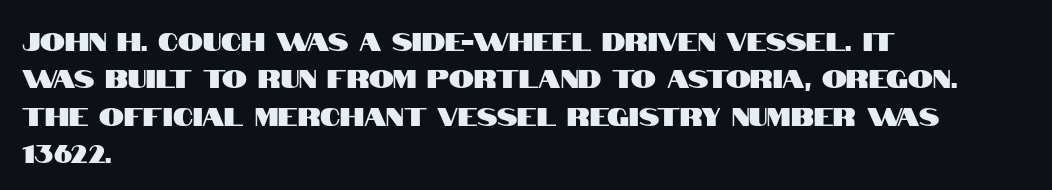
Q: Is the text italic (slanted)? A: No, it is upright.
Q: Is the text underlined? A: No.
Q: How is the paragraph aligned? A: Left-aligned.
Q: Is the spacing between letters normal or unusually wide? A: Normal.
Q: Is the spacing between lines tight, normal or loose? A: Normal.
